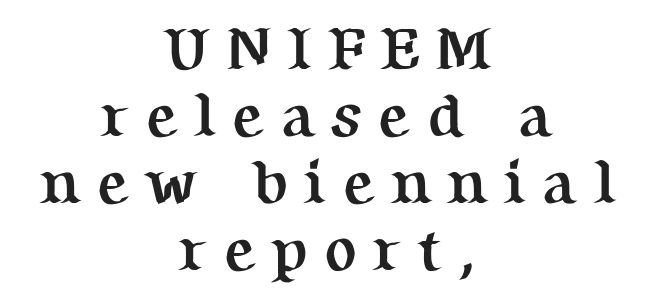
The image shows 61 px semibold serif type, upright; set centered, tight line spacing (1.1x), unusually wide letter spacing (+0.26 em), not underlined; medium stroke contrast and a medium x-height.
